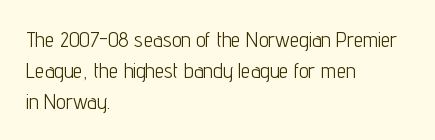
The image shows 21 px text type, upright; set left-aligned, normal line spacing (1.47x), normal letter spacing, not underlined.
